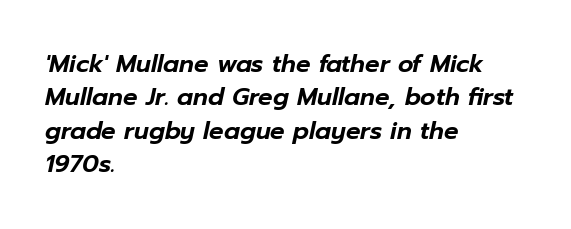
Q: Is the text italic (slanted)? A: Yes, it leans right by about 12 degrees.
Q: Is the text underlined? A: No.
Q: How is the paragraph aligned? A: Left-aligned.
Q: Is the spacing between letters normal or unusually wide? A: Normal.
Q: Is the spacing between lines tight, normal or loose? A: Normal.
